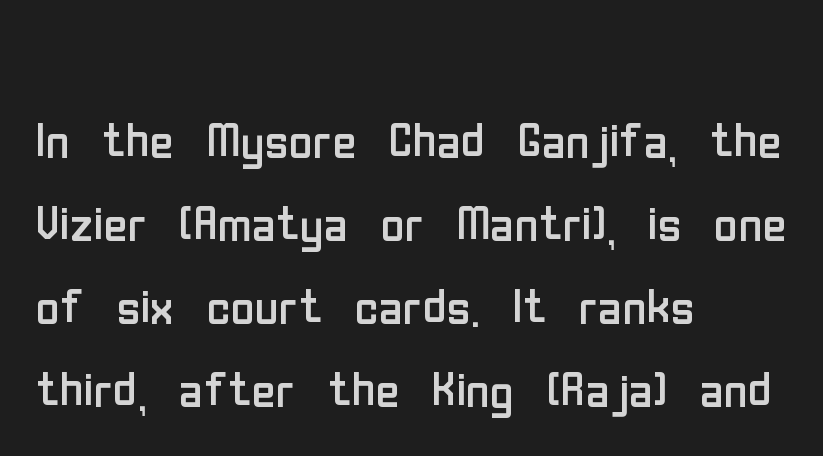
Line beginnings align vertically; line endings do not. It's the straight-up-and-down kind of type. The weight would be labelled regular, book, light, or lighter still. There is no visible air inserted between adjacent glyphs. This rendering features lettering with no underline.
